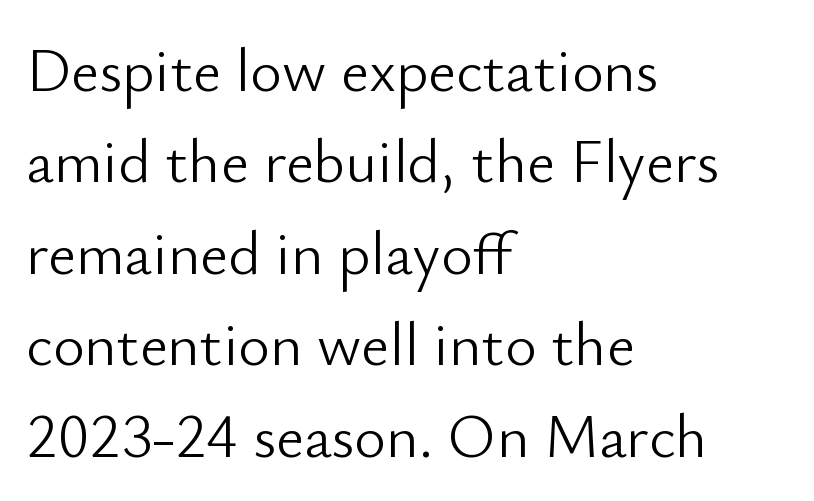
{"serif": "no", "italic": "no", "bold": "no", "weight": "light", "width": "normal", "stroke_contrast": "low", "x_height": "small", "monospaced": "no", "underline": "no", "align": "left", "line_spacing": "normal", "line_spacing_ratio": 1.5, "letter_spacing": "normal", "letter_spacing_em": 0.0, "glyph_px": 61}
